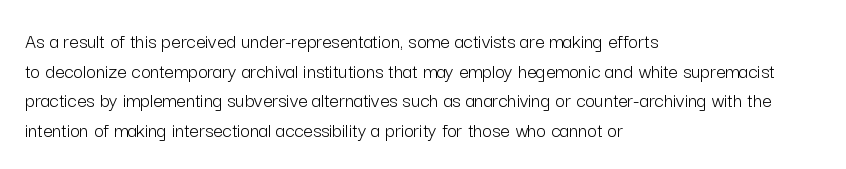
The image shows 21 px text type, upright; set left-aligned, normal line spacing (1.41x), normal letter spacing, not underlined.
